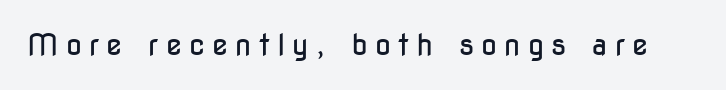
Q: Is the text bold? A: No.
Q: Is the text italic (slanted)? A: No, it is upright.
Q: Is the typeface a serif or a sans-serif typeface? A: Sans-serif.
Q: Is the text underlined? A: No.
Q: Is the spacing between letters normal or unusually wide? A: Unusually wide.
Q: Width (condensed, normal, or wide)? A: Condensed.
Q: Stroke contrast? A: Low.
Q: x-height? A: Medium.
Q: Monospaced? A: No.
